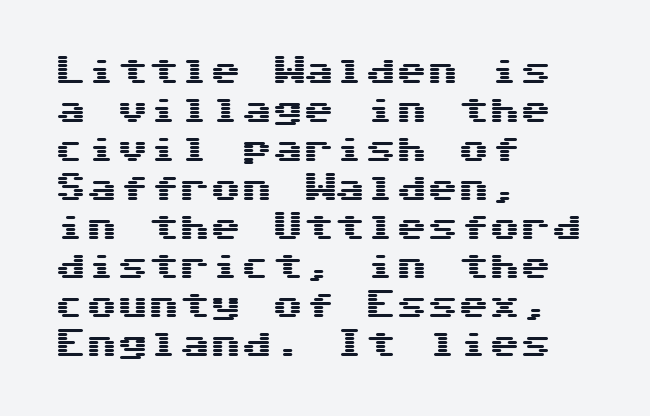
These lines are set flush left with a ragged right edge. Baseline-to-baseline distance is the conventional proportion of letter height. The letters stand upright; this is a roman face. These lines keep a tight, regular rhythm from letter to letter. Note: no serifs on the glyphs.
